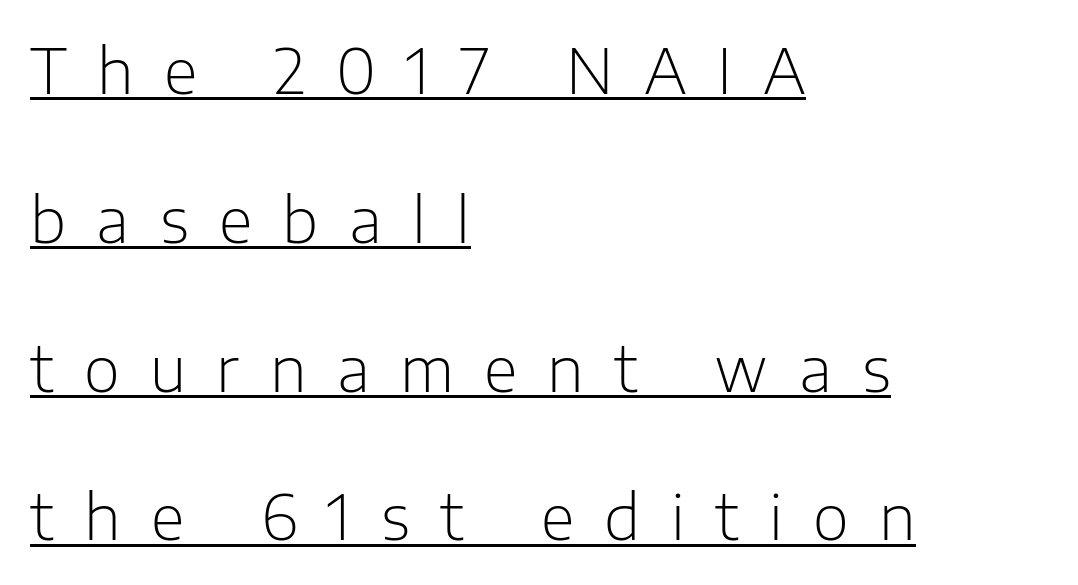
Q: Is the text bold? A: No.
Q: Is the text italic (slanted)? A: No, it is upright.
Q: Is the typeface a serif or a sans-serif typeface? A: Sans-serif.
Q: Is the text underlined? A: Yes.
Q: How is the paragraph aligned? A: Left-aligned.
Q: Is the spacing between letters normal or unusually wide? A: Unusually wide.
Q: Is the spacing between lines tight, normal or loose? A: Loose.
Q: Width (condensed, normal, or wide)? A: Normal.
Q: Stroke contrast? A: Low.
Q: x-height? A: Medium.
Q: Monospaced? A: No.
